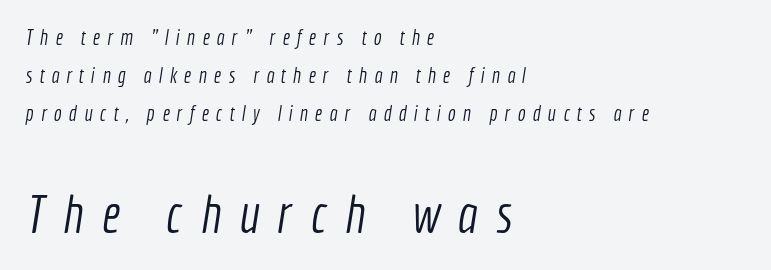
The image shows 53 px light, condensed sans-serif type; set left-aligned, line spacing 1.82x, unusually wide letter spacing (+0.34 em), not underlined; the second (bottom) block is 2.52x larger; a medium x-height.
